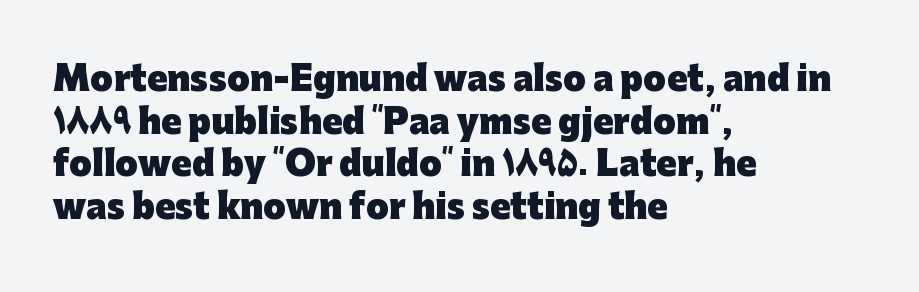
This block has exactly the height ordinary leading produces. Reading down the block, your eye returns to a fixed left position each line. Regarding serifs, this sample does without them. Heavy-handed strokes throughout: this text is bold. This sample uses an upright cut, with every glyph sitting square on the baseline. Underline: absent.
